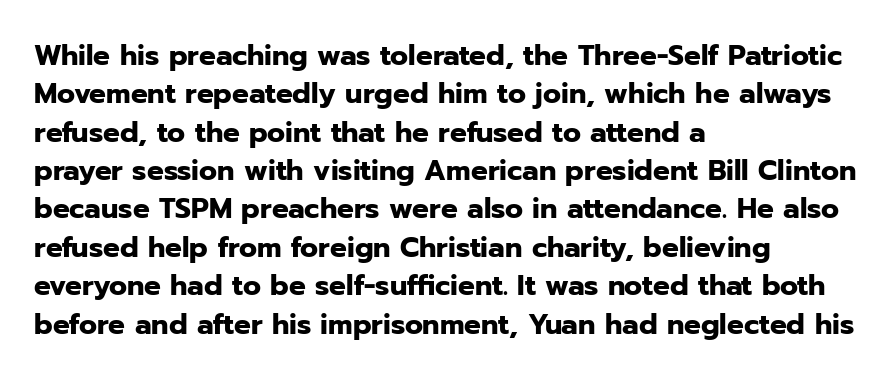
Q: Is the text bold? A: Yes.
Q: Is the text italic (slanted)? A: No, it is upright.
Q: Is the typeface a serif or a sans-serif typeface? A: Sans-serif.
Q: Is the text underlined? A: No.
Q: How is the paragraph aligned? A: Left-aligned.
Q: Is the spacing between letters normal or unusually wide? A: Normal.
Q: Is the spacing between lines tight, normal or loose? A: Normal.
Q: Width (condensed, normal, or wide)? A: Normal.
Q: Stroke contrast? A: Low.
Q: x-height? A: Medium.
Q: Monospaced? A: No.
